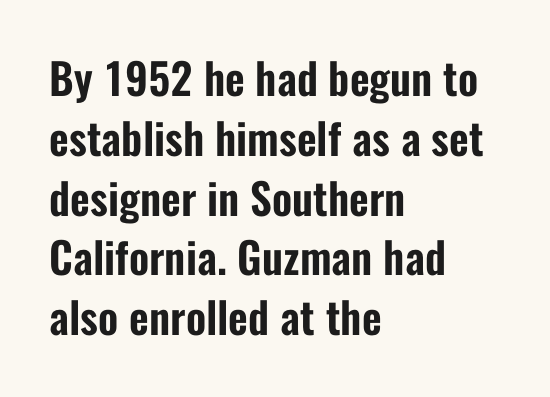
Nobody touched the tracking dial on this one. Quick note: not italic, upright. Where is the straight margin? On the left. This rendering features lettering with no underline. The passage shown is typed in a proportional face where columns would drift. The line-height multiplier appears to be the usual default.
